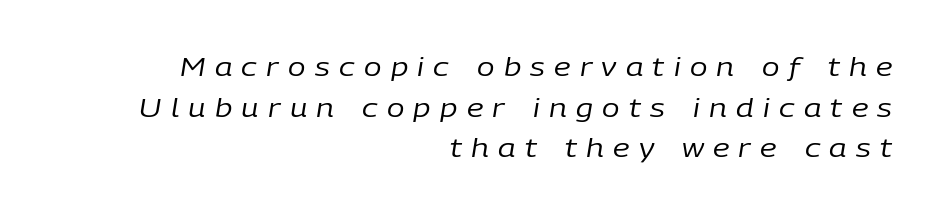
The image shows 26 px text type, italic (leaning right); set right-aligned, normal line spacing (1.56x), unusually wide letter spacing (+0.36 em), not underlined.
